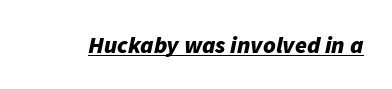
{"italic": "yes", "lean": "right", "slant_degrees": 11, "bold": "yes", "underline": "yes", "letter_spacing": "normal", "letter_spacing_em": 0.0, "glyph_px": 24}
